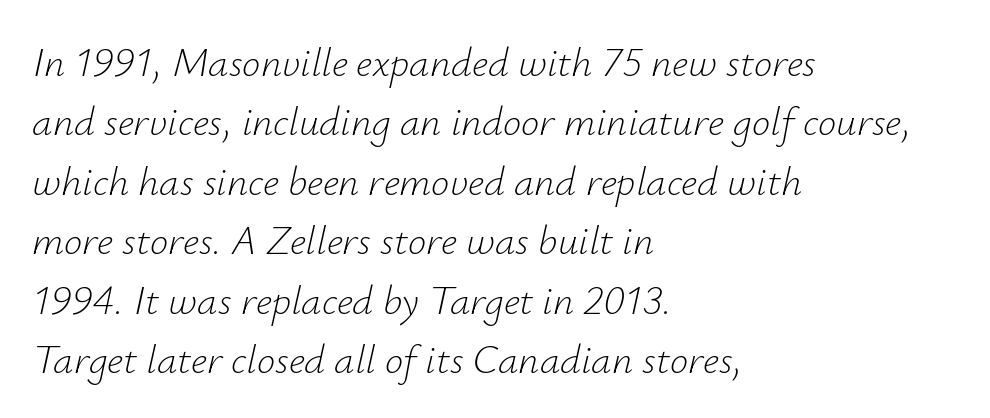
Weight: in the light-to-regular range. Compared with a centered layout, this one pins lines to the left instead. Looking at the ascenders, they clearly lean. Each row of text sits above clean, open space.
